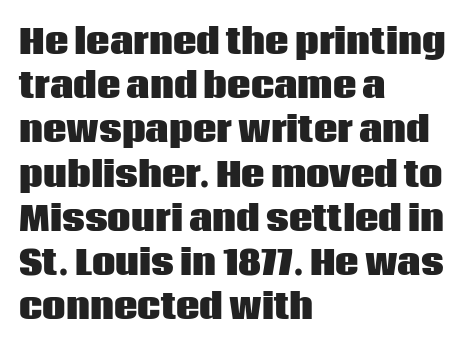
The image shows 33 px heavy sans-serif type, upright; set left-aligned, normal line spacing (1.34x), normal letter spacing, not underlined; low stroke contrast and a large x-height.
